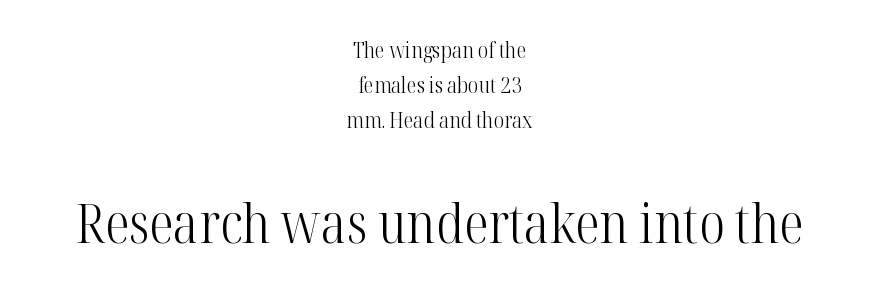
Q: Is the text bold? A: No.
Q: Is the text italic (slanted)? A: No, it is upright.
Q: Is the typeface a serif or a sans-serif typeface? A: Serif.
Q: Is the text underlined? A: No.
Q: How is the paragraph aligned? A: Centered.
Q: Is the spacing between letters normal or unusually wide? A: Normal.
Q: Is the spacing between lines tight, normal or loose? A: Normal.
Q: Which block of text is set in a larger size, the first (top) or the second (bottom)? A: The second (bottom) one.
Q: Width (condensed, normal, or wide)? A: Condensed.
Q: Stroke contrast? A: High.
Q: x-height? A: Medium.
Q: Monospaced? A: No.
